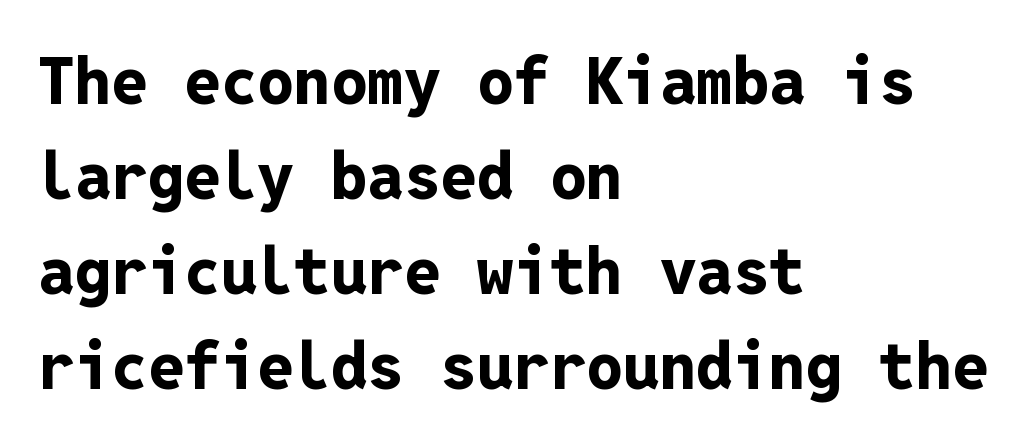
Q: Is the text bold? A: Yes.
Q: Is the text italic (slanted)? A: No, it is upright.
Q: Is the typeface a serif or a sans-serif typeface? A: Sans-serif.
Q: Is the text underlined? A: No.
Q: How is the paragraph aligned? A: Left-aligned.
Q: Is the spacing between letters normal or unusually wide? A: Normal.
Q: Is the spacing between lines tight, normal or loose? A: Normal.
Q: Width (condensed, normal, or wide)? A: Normal.
Q: Stroke contrast? A: Low.
Q: x-height? A: Medium.
Q: Monospaced? A: Yes.
